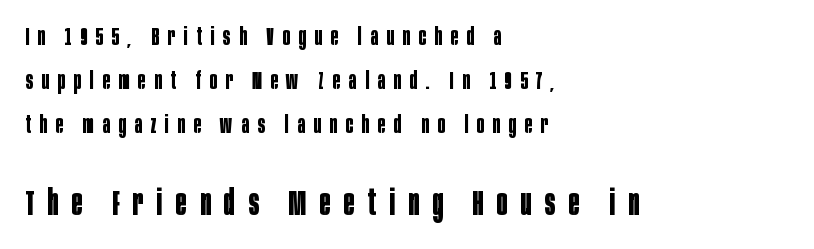
Q: Is the text bold? A: Yes.
Q: Is the text italic (slanted)? A: No, it is upright.
Q: Is the typeface a serif or a sans-serif typeface? A: Sans-serif.
Q: Is the text underlined? A: No.
Q: How is the paragraph aligned? A: Left-aligned.
Q: Is the spacing between letters normal or unusually wide? A: Unusually wide.
Q: Which block of text is set in a larger size, the first (top) or the second (bottom)? A: The second (bottom) one.
Q: Width (condensed, normal, or wide)? A: Condensed.
Q: Stroke contrast? A: Low.
Q: x-height? A: Large.
Q: Monospaced? A: No.
